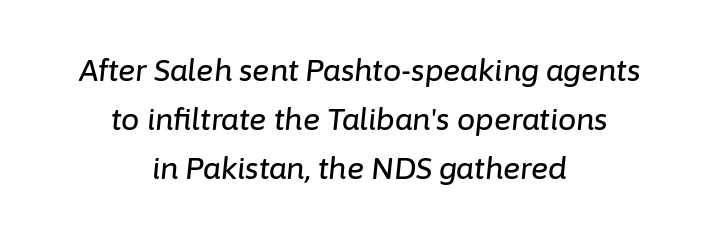
The image shows 29 px text type, italic (leaning right); set centered, normal line spacing (1.69x), normal letter spacing, not underlined; low stroke contrast and a medium x-height.
